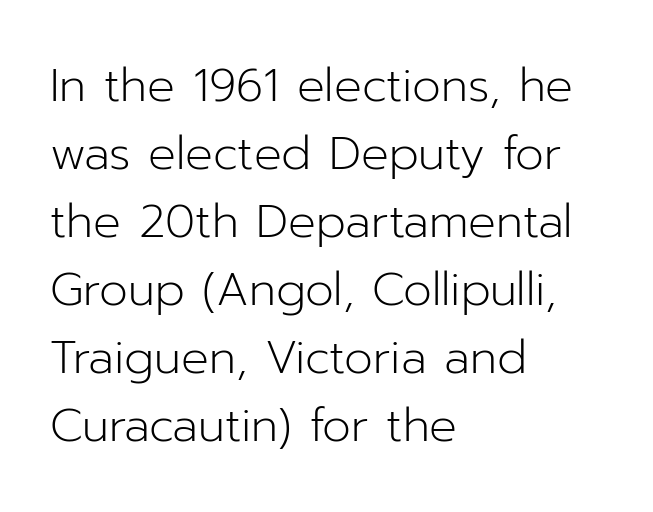
Q: Is the text bold? A: No.
Q: Is the text italic (slanted)? A: No, it is upright.
Q: Is the typeface a serif or a sans-serif typeface? A: Sans-serif.
Q: Is the text underlined? A: No.
Q: How is the paragraph aligned? A: Left-aligned.
Q: Is the spacing between letters normal or unusually wide? A: Normal.
Q: Is the spacing between lines tight, normal or loose? A: Normal.
Q: Width (condensed, normal, or wide)? A: Normal.
Q: Stroke contrast? A: Low.
Q: x-height? A: Medium.
Q: Monospaced? A: No.
